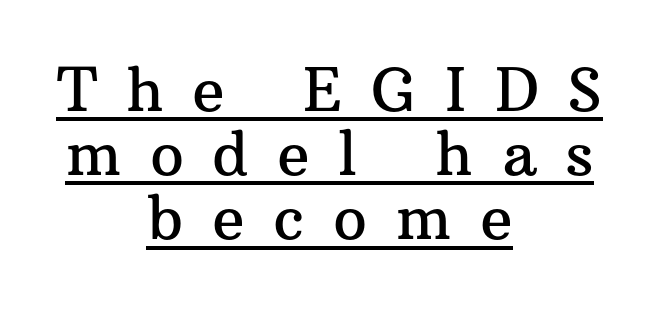
Q: Is the text italic (slanted)? A: No, it is upright.
Q: Is the typeface a serif or a sans-serif typeface? A: Serif.
Q: Is the text underlined? A: Yes.
Q: How is the paragraph aligned? A: Centered.
Q: Is the spacing between letters normal or unusually wide? A: Unusually wide.
Q: Is the spacing between lines tight, normal or loose? A: Tight.
Q: Width (condensed, normal, or wide)? A: Normal.
Q: Stroke contrast? A: Medium.
Q: x-height? A: Medium.
Q: Monospaced? A: No.
